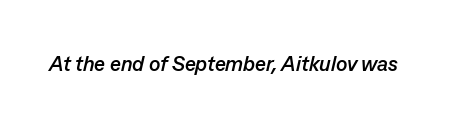
The image shows 21 px bold type, italic (leaning right); set normal letter spacing, not underlined.
